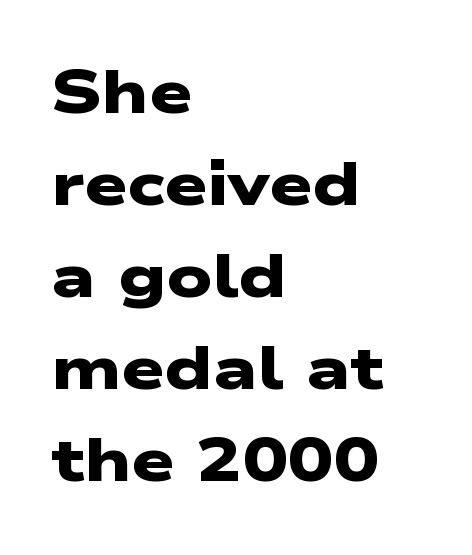
Layout note: lines flush left. These words are printed bold, with thick strokes throughout. Check where the strokes stop: nothing finishes them off — pure sans. The string is rendered with underlining switched off. These lines are rendered in a variable-pitch font. Caption: standard tracking, unaltered.
